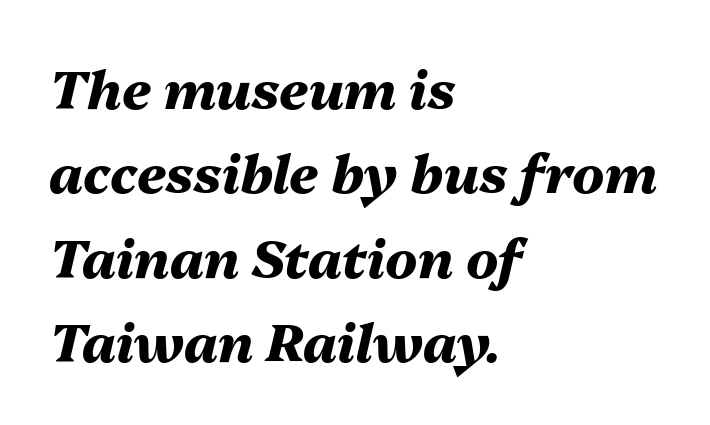
Characters are canted at an angle relative to the baseline's perpendicular. Proportional: the letters do not fall into vertical columns. A typesetter would call this zero additional tracking. The rendering anchors every line to the left-hand side.
